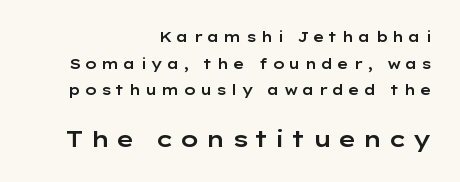
The image shows 22 px text type, upright; set right-aligned, loose line spacing (1.9x), unusually wide letter spacing (+0.25 em), not underlined; the second (bottom) block is 1.57x larger.
